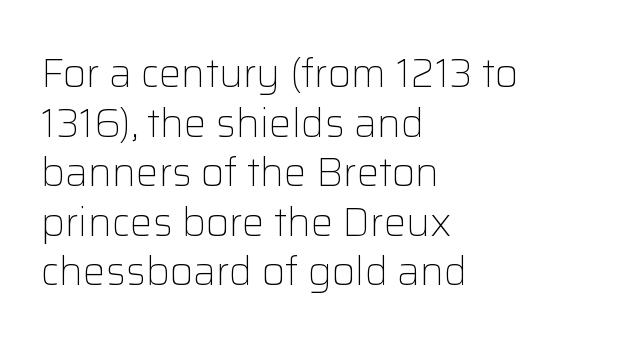
Heaviness? Minimal to ordinary, like unemphasized prose. Glyph-to-glyph distance matches everyday printed text. Quick note: underline off. Spacing verdict: proportional, widths tailored to each character. Each line starts at the same left margin while the right side varies. Check where the strokes stop: nothing finishes them off — pure sans.
